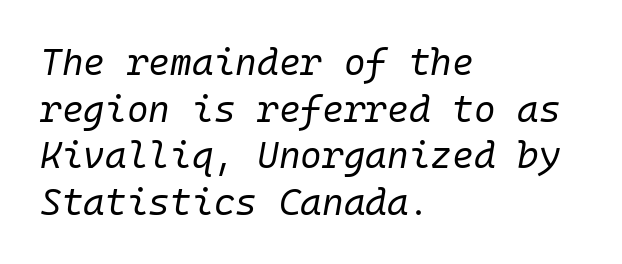
{"italic": "yes", "lean": "right", "slant_degrees": 10, "bold": "no", "weight": "regular", "width": "normal", "stroke_contrast": "low", "x_height": "medium", "monospaced": "yes", "underline": "no", "align": "left", "line_spacing": "normal", "line_spacing_ratio": 1.26, "letter_spacing": "normal", "letter_spacing_em": 0.0, "glyph_px": 37}
